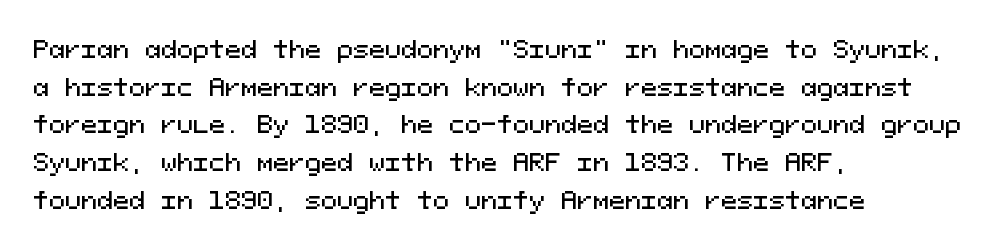
Students, observe: this is what conventionally led text looks like. When letters stand straight like this, we call the style roman or upright. Horizontally, the lines are justified to the leading edge only. The type is set solid horizontally, with unmodified tracking. The baseline area is clear.
